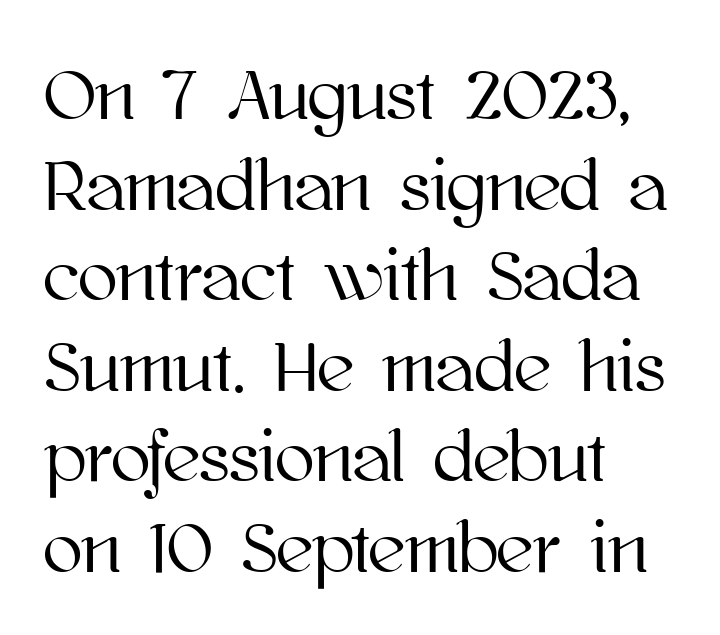
Rendered with straight, roman letterforms. Left-aligned paragraph, ragged on the right. Do the characters align in a grid? No, the font is proportional. Characters follow at the spacing the type designer built in. Bare-footed words on every line.
